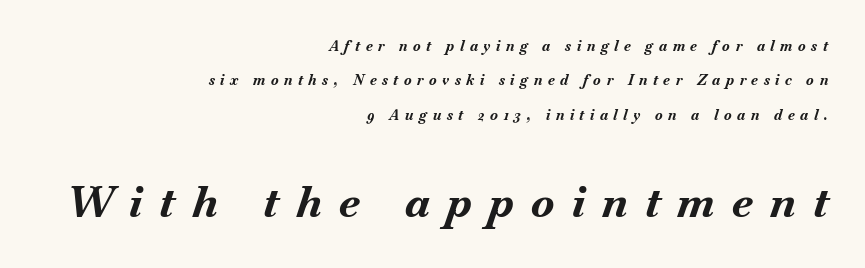
The image shows 43 px bold type, italic (leaning right); set right-aligned, loose line spacing (2.45x), unusually wide letter spacing (+0.4 em), not underlined; the second (bottom) block is 3.07x larger; medium stroke contrast and a small x-height.
